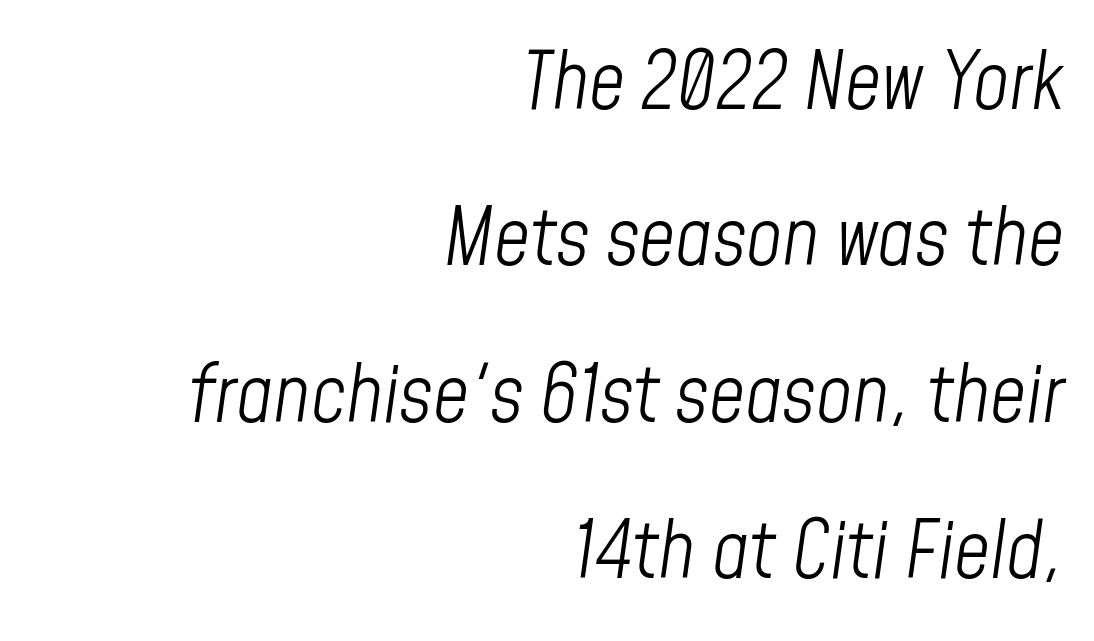
{"italic": "yes", "lean": "right", "slant_degrees": 8, "bold": "no", "weight": "light", "width": "condensed", "stroke_contrast": "low", "x_height": "medium", "monospaced": "no", "underline": "no", "align": "right", "line_spacing": "loose", "line_spacing_ratio": 1.98, "letter_spacing": "normal", "letter_spacing_em": 0.0, "glyph_px": 79}
